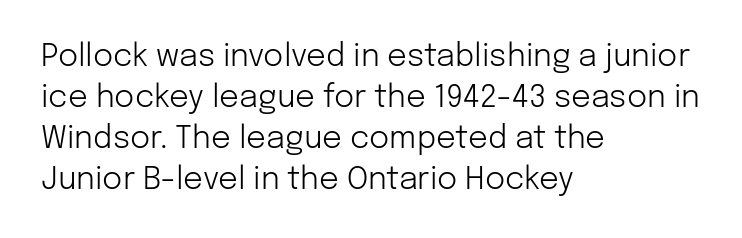
Rows of type keep a routine distance in the vertical direction. The type sits square on the baseline with zero lean. Stroke thickness stays within the range of a standard reading face or lighter. These lines are set flush left with a ragged right edge. Between one letter and the next there's only the usual sliver of space.
